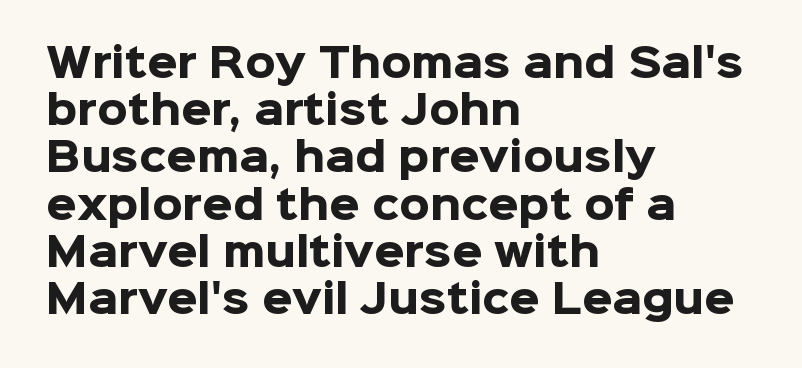
{"serif": "no", "italic": "no", "bold": "yes", "weight": "heavy", "width": "normal", "stroke_contrast": "low", "x_height": "medium", "monospaced": "no", "underline": "no", "align": "left", "line_spacing_ratio": 1.21, "letter_spacing": "normal", "letter_spacing_em": 0.0, "glyph_px": 39}
